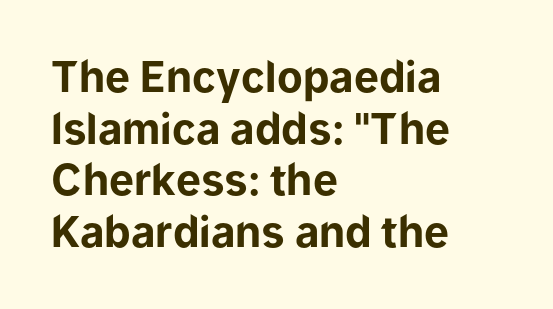
The image shows 42 px bold sans-serif type, upright; set left-aligned, line spacing 1.23x, normal letter spacing, not underlined; low stroke contrast and a medium x-height.
